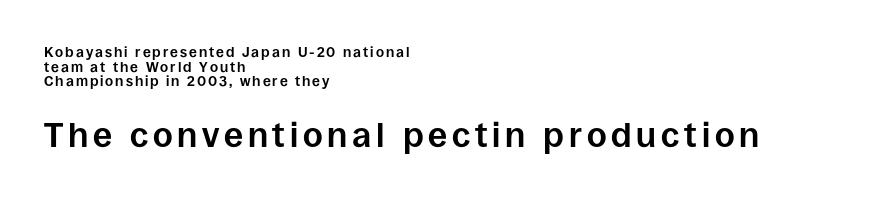
A typesetter would call this proportional, since set widths differ per character. This is the regular roman posture of the typeface. Weight check: bold — yes, fully. The space between consecutive lines is stingy. I'd call this a sans setting — the letters go barefoot. Visually the block forms a straight wall on the left and a jagged coastline on the right.
